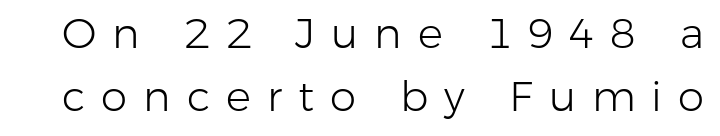
The image shows 42 px light sans-serif type, upright; set normal line spacing (1.5x), unusually wide letter spacing (+0.38 em), not underlined; low stroke contrast and a medium x-height.
